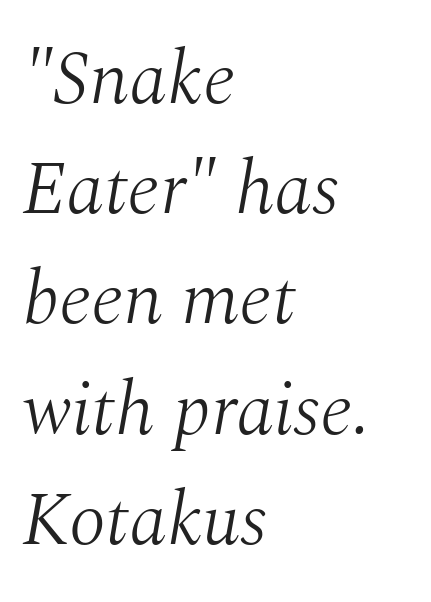
The image shows 76 px light serif type, italic (leaning right); set left-aligned, normal line spacing (1.45x), normal letter spacing, not underlined; medium stroke contrast and a medium x-height.
